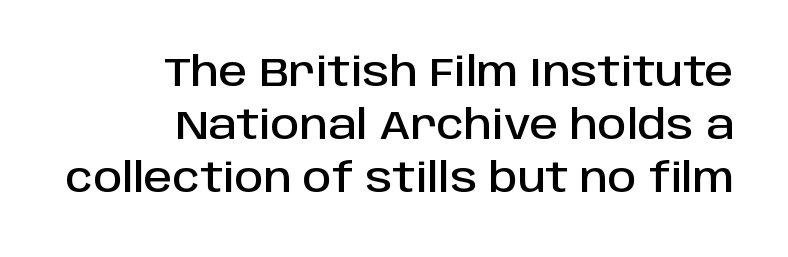
If you measured baseline to baseline, you'd find a middling distance. These lines are rendered in a variable-pitch font. A sans-serif font was chosen for this passage. The lettering stays uniformly vertical, giving the passage a roman look. Descender tails drop into unmarked territory.
